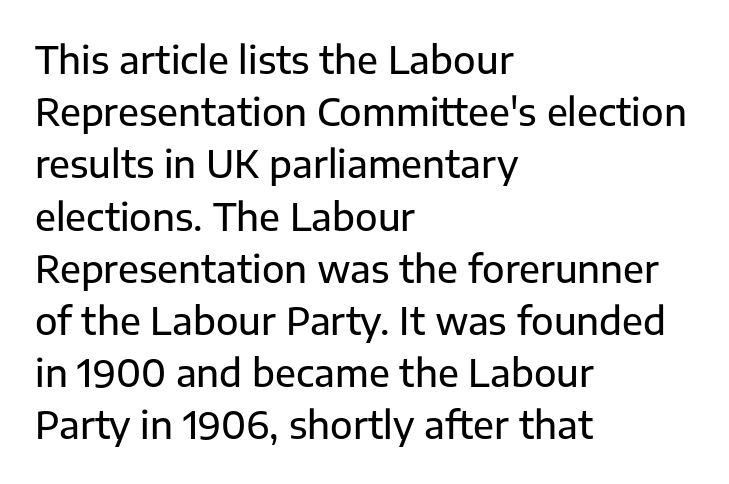
{"serif": "no", "italic": "no", "width": "normal", "stroke_contrast": "low", "x_height": "medium", "monospaced": "no", "underline": "no", "align": "left", "line_spacing": "normal", "line_spacing_ratio": 1.41, "letter_spacing": "normal", "letter_spacing_em": 0.0, "glyph_px": 37}
